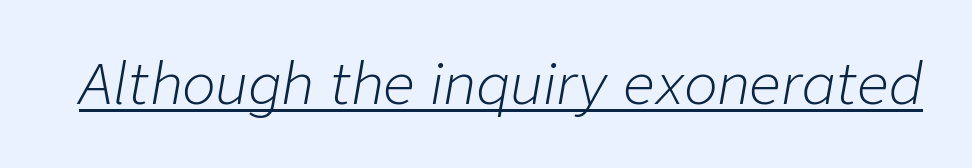
Q: Is the text bold? A: No.
Q: Is the text italic (slanted)? A: Yes, it leans right by about 9 degrees.
Q: Is the text underlined? A: Yes.
Q: Is the spacing between letters normal or unusually wide? A: Normal.
Q: Width (condensed, normal, or wide)? A: Normal.
Q: Stroke contrast? A: Low.
Q: x-height? A: Medium.
Q: Monospaced? A: No.
